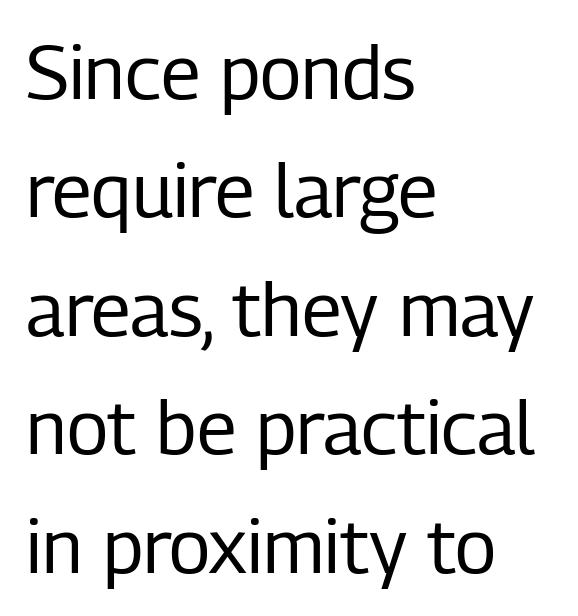
The image shows 75 px regular-weight, condensed sans-serif type, upright; set left-aligned, normal line spacing (1.58x), normal letter spacing, not underlined; low stroke contrast and a medium x-height.
